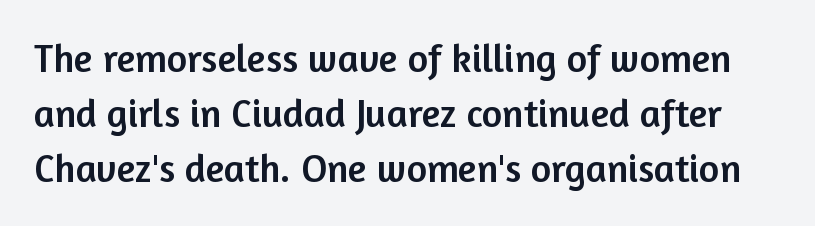
The image shows 39 px sans-serif type, upright; set normal line spacing (1.41x), normal letter spacing, not underlined; low stroke contrast and a medium x-height.
